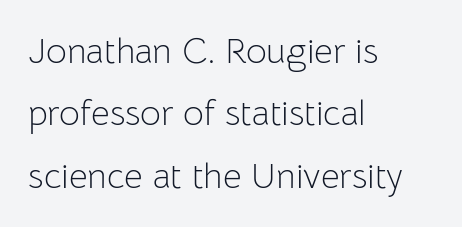
These glyphs show unthickened strokes, regular width or finer. A clean baseline with only descenders dipping below it. Students, note that the glyphs here touch the page at normal intervals. Layout note: lines flush left. The rendering uses natural spacing where letterforms have individual widths. The lettering stays uniformly vertical, giving the passage a roman look.
